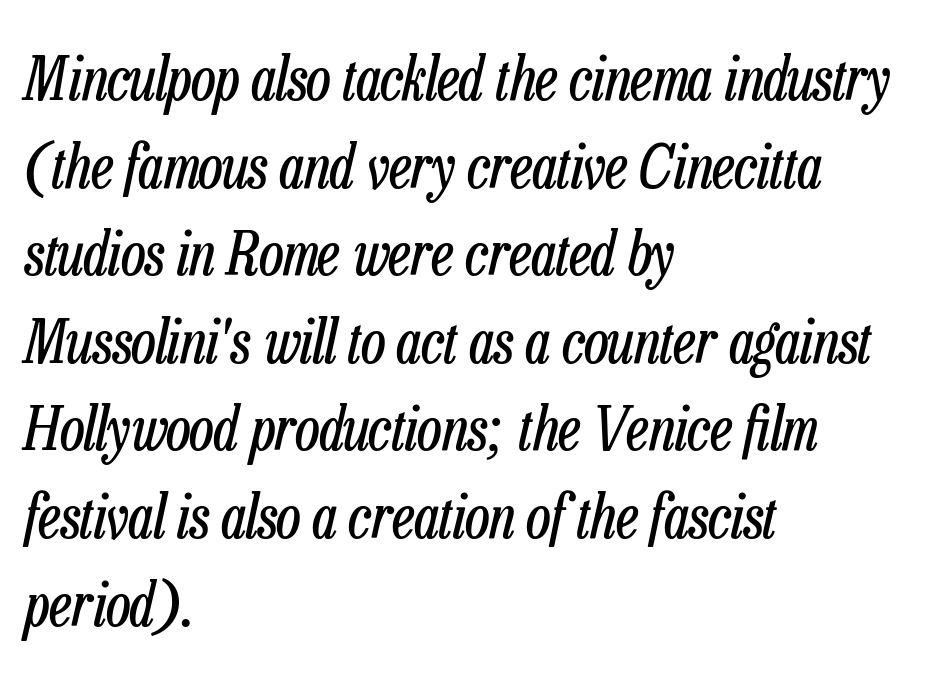
{"italic": "yes", "lean": "right", "slant_degrees": 13, "bold": "no", "weight": "regular", "width": "condensed", "stroke_contrast": "low", "x_height": "medium", "monospaced": "no", "underline": "no", "align": "left", "line_spacing": "normal", "line_spacing_ratio": 1.46, "letter_spacing": "normal", "letter_spacing_em": 0.0, "glyph_px": 60}
